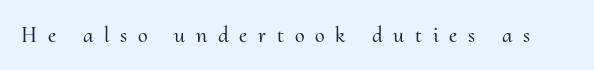
Q: Is the text italic (slanted)? A: No, it is upright.
Q: Is the text underlined? A: No.
Q: Is the spacing between letters normal or unusually wide? A: Unusually wide.
